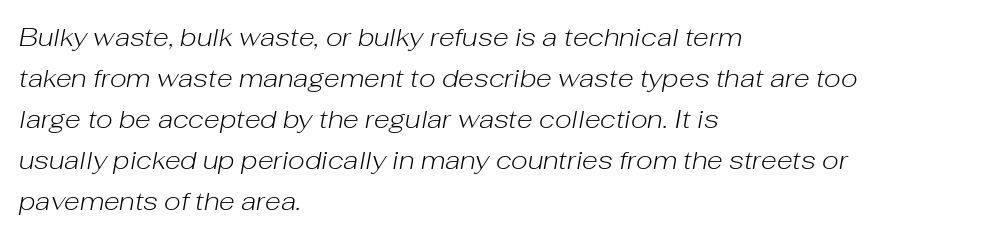
{"italic": "yes", "lean": "right", "slant_degrees": 10, "bold": "no", "underline": "no", "align": "left", "line_spacing": "normal", "line_spacing_ratio": 1.58, "letter_spacing": "normal", "letter_spacing_em": 0.0, "glyph_px": 26}
